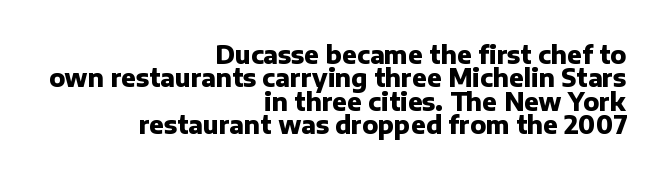
Q: Is the text bold? A: Yes.
Q: Is the text italic (slanted)? A: No, it is upright.
Q: Is the text underlined? A: No.
Q: How is the paragraph aligned? A: Right-aligned.
Q: Is the spacing between letters normal or unusually wide? A: Normal.
Q: Is the spacing between lines tight, normal or loose? A: Tight.
